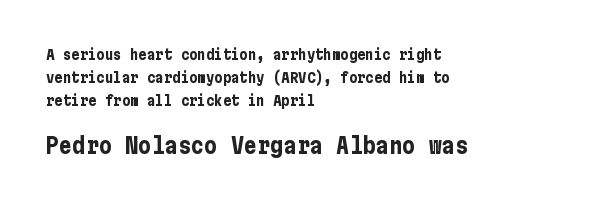
Q: Is the text bold? A: Yes.
Q: Is the text italic (slanted)? A: No, it is upright.
Q: Is the text underlined? A: No.
Q: How is the paragraph aligned? A: Left-aligned.
Q: Is the spacing between letters normal or unusually wide? A: Normal.
Q: Is the spacing between lines tight, normal or loose? A: Normal.
Q: Which block of text is set in a larger size, the first (top) or the second (bottom)? A: The second (bottom) one.
